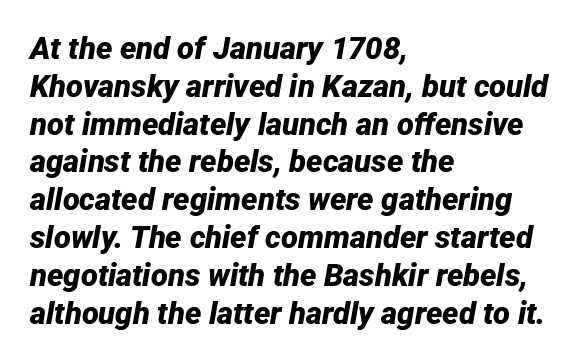
Notice how the stems are inclined rather than vertical — that's the hallmark of italics. Glyph-to-glyph distance matches everyday printed text. The baseline area is clear. These lines are rendered in a variable-pitch font. As a designer I'd log this as weight 700, bold. Casual observation: everything's shoved over to the left.
